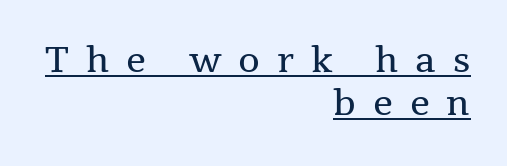
The image shows 35 px regular-weight serif type, upright; set right-aligned, line spacing 1.24x, unusually wide letter spacing (+0.48 em), underlined; medium stroke contrast and a medium x-height.
